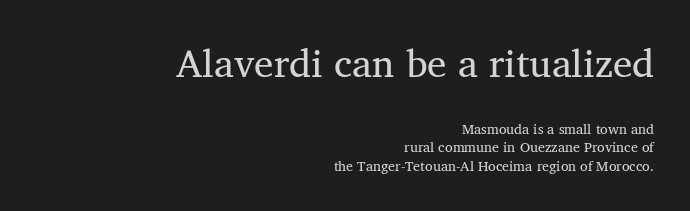
Q: Is the text bold? A: No.
Q: Is the typeface a serif or a sans-serif typeface? A: Serif.
Q: Is the text underlined? A: No.
Q: How is the paragraph aligned? A: Right-aligned.
Q: Is the spacing between letters normal or unusually wide? A: Normal.
Q: Is the spacing between lines tight, normal or loose? A: Normal.
Q: Which block of text is set in a larger size, the first (top) or the second (bottom)? A: The first (top) one.
Q: Width (condensed, normal, or wide)? A: Normal.
Q: Stroke contrast? A: Medium.
Q: x-height? A: Medium.
Q: Monospaced? A: No.
